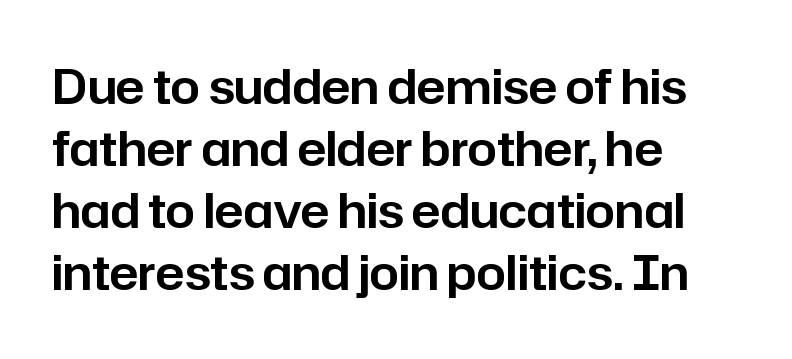
Q: Is the text italic (slanted)? A: No, it is upright.
Q: Is the typeface a serif or a sans-serif typeface? A: Sans-serif.
Q: Is the text underlined? A: No.
Q: How is the paragraph aligned? A: Left-aligned.
Q: Is the spacing between letters normal or unusually wide? A: Normal.
Q: Is the spacing between lines tight, normal or loose? A: Normal.
Q: Width (condensed, normal, or wide)? A: Normal.
Q: Stroke contrast? A: Low.
Q: x-height? A: Medium.
Q: Monospaced? A: No.
